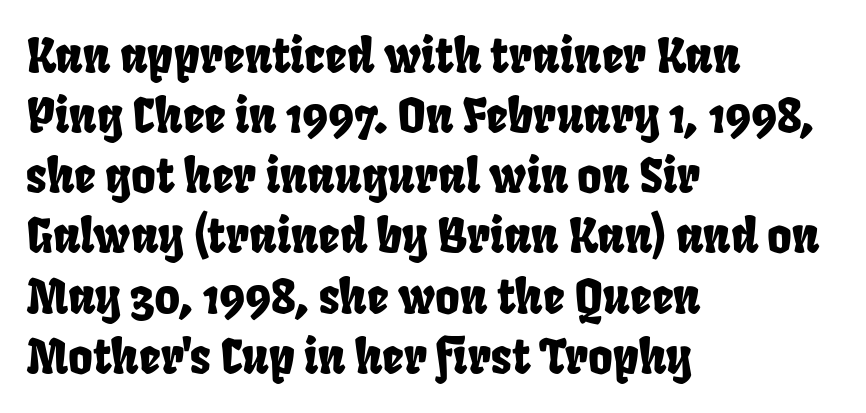
Q: Is the typeface a serif or a sans-serif typeface? A: Sans-serif.
Q: Is the text underlined? A: No.
Q: How is the paragraph aligned? A: Left-aligned.
Q: Is the spacing between letters normal or unusually wide? A: Normal.
Q: Is the spacing between lines tight, normal or loose? A: Normal.
Q: Width (condensed, normal, or wide)? A: Condensed.
Q: Stroke contrast? A: Low.
Q: x-height? A: Large.
Q: Monospaced? A: No.
